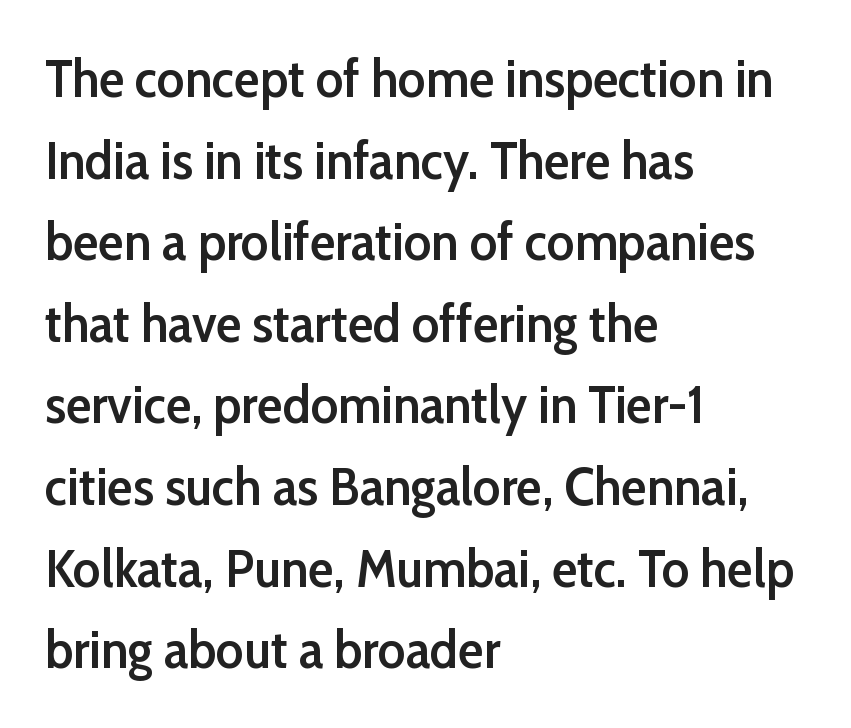
Q: Is the text bold? A: Semi-bold.
Q: Is the text italic (slanted)? A: No, it is upright.
Q: Is the typeface a serif or a sans-serif typeface? A: Sans-serif.
Q: Is the text underlined? A: No.
Q: How is the paragraph aligned? A: Left-aligned.
Q: Is the spacing between letters normal or unusually wide? A: Normal.
Q: Is the spacing between lines tight, normal or loose? A: Normal.
Q: Width (condensed, normal, or wide)? A: Normal.
Q: Stroke contrast? A: Low.
Q: x-height? A: Medium.
Q: Monospaced? A: No.
